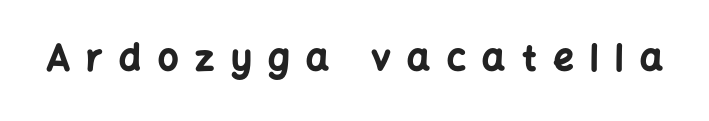
Q: Is the text bold? A: Yes.
Q: Is the text italic (slanted)? A: No, it is upright.
Q: Is the typeface a serif or a sans-serif typeface? A: Sans-serif.
Q: Is the text underlined? A: No.
Q: Is the spacing between letters normal or unusually wide? A: Unusually wide.
Q: Width (condensed, normal, or wide)? A: Normal.
Q: Stroke contrast? A: Low.
Q: x-height? A: Medium.
Q: Monospaced? A: No.
